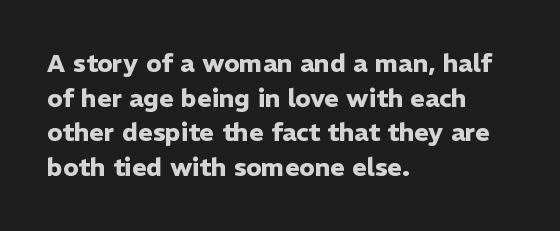
{"italic": "no", "bold": "yes", "underline": "no", "align": "left", "line_spacing": "normal", "line_spacing_ratio": 1.39, "letter_spacing": "normal", "letter_spacing_em": 0.0, "glyph_px": 25}
